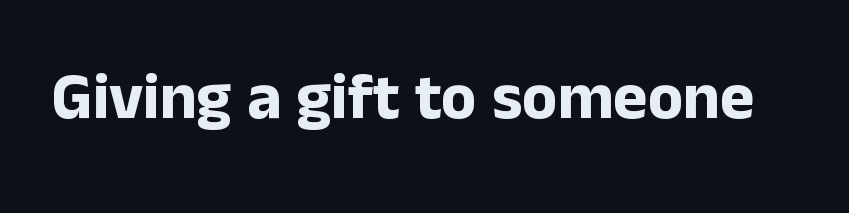
{"serif": "no", "italic": "no", "bold": "yes", "weight": "bold", "width": "normal", "stroke_contrast": "low", "x_height": "medium", "monospaced": "no", "underline": "no", "letter_spacing": "normal", "letter_spacing_em": 0.0, "glyph_px": 65}
